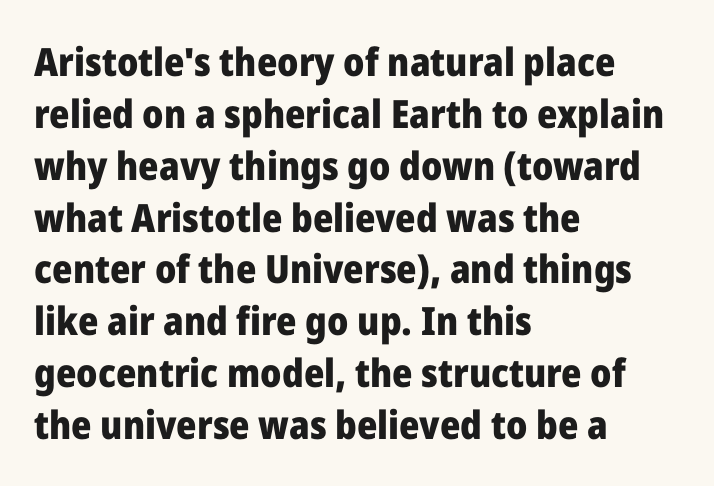
Q: Is the text bold? A: Yes.
Q: Is the text italic (slanted)? A: No, it is upright.
Q: Is the typeface a serif or a sans-serif typeface? A: Sans-serif.
Q: Is the text underlined? A: No.
Q: How is the paragraph aligned? A: Left-aligned.
Q: Is the spacing between letters normal or unusually wide? A: Normal.
Q: Is the spacing between lines tight, normal or loose? A: Normal.
Q: Width (condensed, normal, or wide)? A: Normal.
Q: Stroke contrast? A: Low.
Q: x-height? A: Medium.
Q: Monospaced? A: No.
